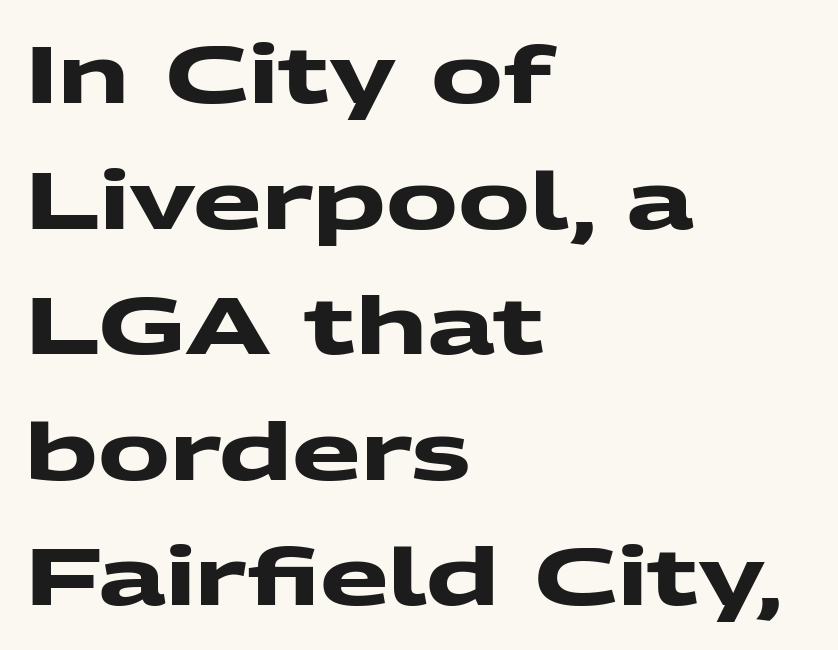
Q: Is the text bold? A: Yes.
Q: Is the typeface a serif or a sans-serif typeface? A: Sans-serif.
Q: Is the text underlined? A: No.
Q: How is the paragraph aligned? A: Left-aligned.
Q: Is the spacing between letters normal or unusually wide? A: Normal.
Q: Is the spacing between lines tight, normal or loose? A: Normal.
Q: Width (condensed, normal, or wide)? A: Wide.
Q: Stroke contrast? A: Medium.
Q: x-height? A: Medium.
Q: Monospaced? A: No.
